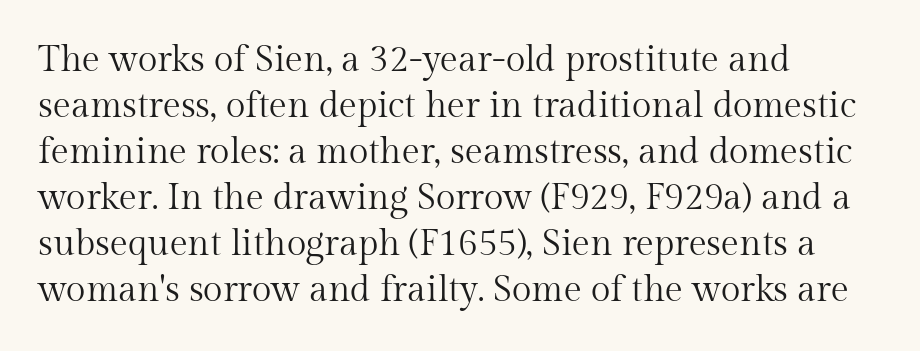
Q: Is the text bold? A: No.
Q: Is the text italic (slanted)? A: No, it is upright.
Q: Is the typeface a serif or a sans-serif typeface? A: Serif.
Q: Is the text underlined? A: No.
Q: How is the paragraph aligned? A: Left-aligned.
Q: Is the spacing between letters normal or unusually wide? A: Normal.
Q: Is the spacing between lines tight, normal or loose? A: Normal.
Q: Width (condensed, normal, or wide)? A: Normal.
Q: Stroke contrast? A: Medium.
Q: x-height? A: Medium.
Q: Monospaced? A: No.
